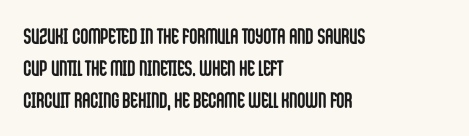
The image shows 22 px bold type, upright; set left-aligned, normal line spacing (1.46x), normal letter spacing, not underlined.
